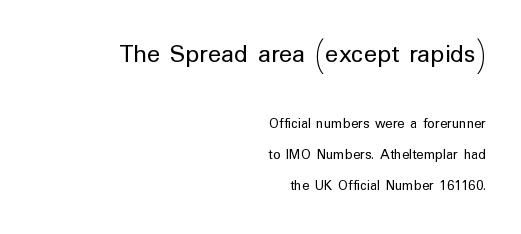
The emphasis by scale lands on block number one, above. Baseline-to-baseline distance is far greater than the letter height. Lines of text with bare space underneath. The strokes are not fattened; the text isn't bold.
